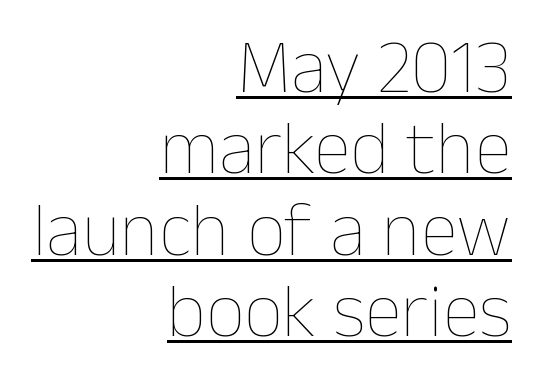
Q: Is the text bold? A: No.
Q: Is the text italic (slanted)? A: No, it is upright.
Q: Is the text underlined? A: Yes.
Q: How is the paragraph aligned? A: Right-aligned.
Q: Is the spacing between letters normal or unusually wide? A: Normal.
Q: Is the spacing between lines tight, normal or loose? A: Tight.
Q: Width (condensed, normal, or wide)? A: Normal.
Q: Stroke contrast? A: Low.
Q: x-height? A: Medium.
Q: Monospaced? A: No.
